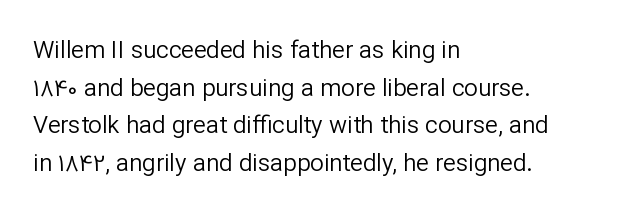
The setting favours the left margin, as ordinary paragraphs usually do. The face looks like a standard text weight, possibly lighter. Each row of text sits above clean, open space. Posture: straight, roman, zero tilt.
